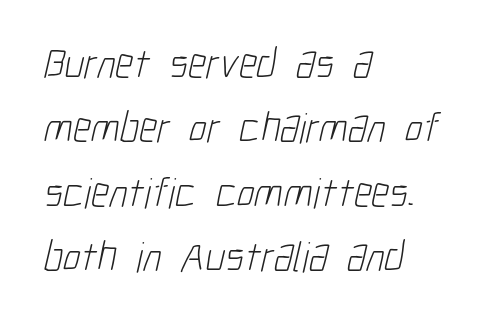
The horizontal fit of the characters is conventional and even. Short and long lines alike share a common starting point at left. The line-height multiplier appears to be the usual default. Words float on clear page, feet unadorned. Typographically, this falls in the sans-serif category. Think of a printed novel: that variable character pitch is what you see here.
